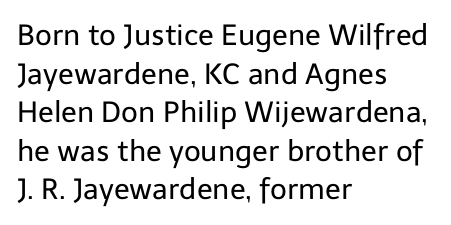
Q: Is the text bold? A: No.
Q: Is the text italic (slanted)? A: No, it is upright.
Q: Is the typeface a serif or a sans-serif typeface? A: Sans-serif.
Q: Is the text underlined? A: No.
Q: How is the paragraph aligned? A: Left-aligned.
Q: Is the spacing between letters normal or unusually wide? A: Normal.
Q: Is the spacing between lines tight, normal or loose? A: Normal.
Q: Width (condensed, normal, or wide)? A: Normal.
Q: Stroke contrast? A: Low.
Q: x-height? A: Medium.
Q: Monospaced? A: No.
